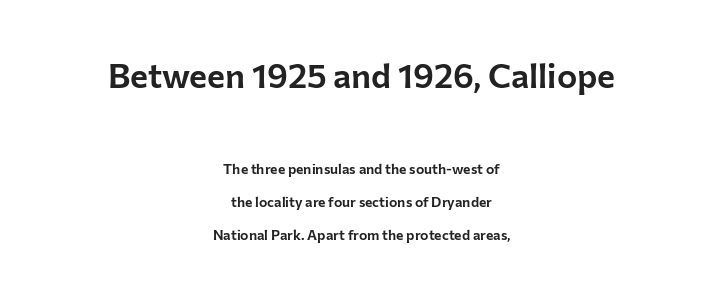
The image shows 34 px sans-serif type, upright; set centered, loose line spacing (2.33x), normal letter spacing, not underlined; the first (top) block is 2.43x larger; low stroke contrast and a medium x-height.
